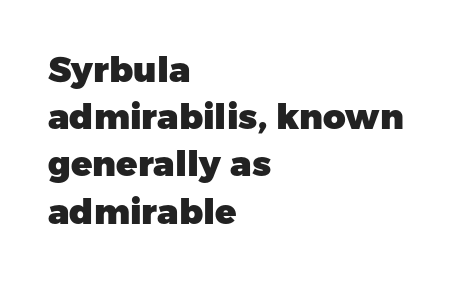
Lines of text with bare space underneath. Looks like regular typesetting: each glyph gets only the width it needs. If you drew a ruler down the left edge, every line would touch it. The line-height multiplier appears to be the usual default. I'd describe the lettering as bold — thick and assertive.
